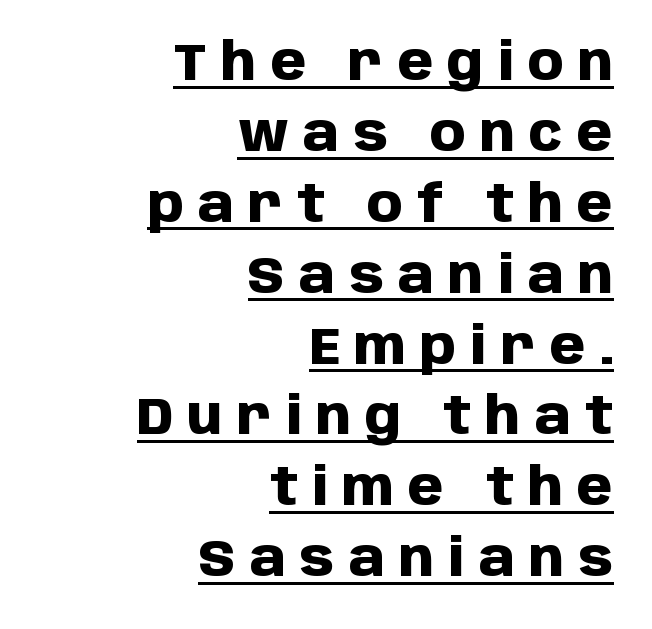
{"serif": "no", "italic": "no", "bold": "yes", "weight": "heavy", "width": "normal", "stroke_contrast": "low", "x_height": "large", "monospaced": "no", "underline": "yes", "align": "right", "line_spacing": "normal", "line_spacing_ratio": 1.39, "letter_spacing": "wide", "letter_spacing_em": 0.28, "glyph_px": 51}
